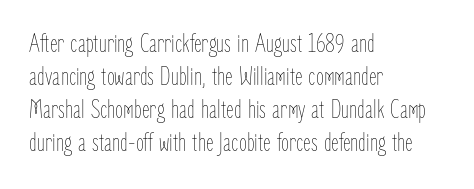
When letters stand straight like this, we call the style roman or upright. These lines sit exactly where default settings would place them. Students, note that the glyphs here touch the page at normal intervals. The passage shown is not bold in any degree. In CSS terms this would be text-align: left. Underlining? Definitely not there.
